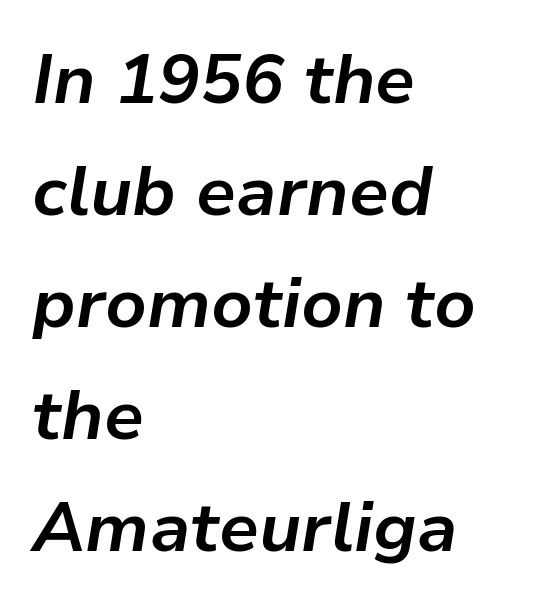
Q: Is the text bold? A: Yes.
Q: Is the text italic (slanted)? A: Yes, it leans right by about 9 degrees.
Q: Is the text underlined? A: No.
Q: How is the paragraph aligned? A: Left-aligned.
Q: Is the spacing between letters normal or unusually wide? A: Normal.
Q: Is the spacing between lines tight, normal or loose? A: Normal.
Q: Width (condensed, normal, or wide)? A: Normal.
Q: Stroke contrast? A: Low.
Q: x-height? A: Medium.
Q: Monospaced? A: No.
